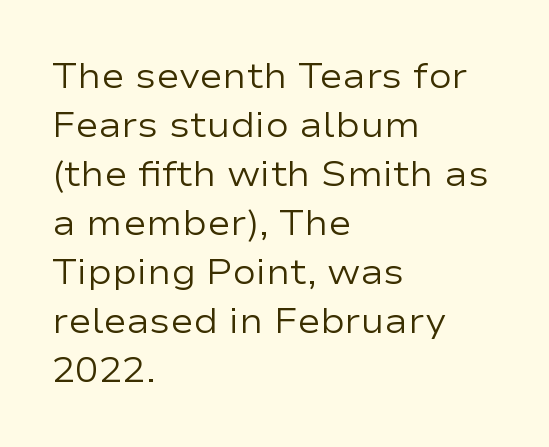
The glyphs are unaccompanied by any horizontal stroke below them. The axis of the letterforms is exactly vertical. Honestly, the letter spacing is just normal — you wouldn't notice it. Nothing sits at the stroke ends, so this counts as sans-serif.
